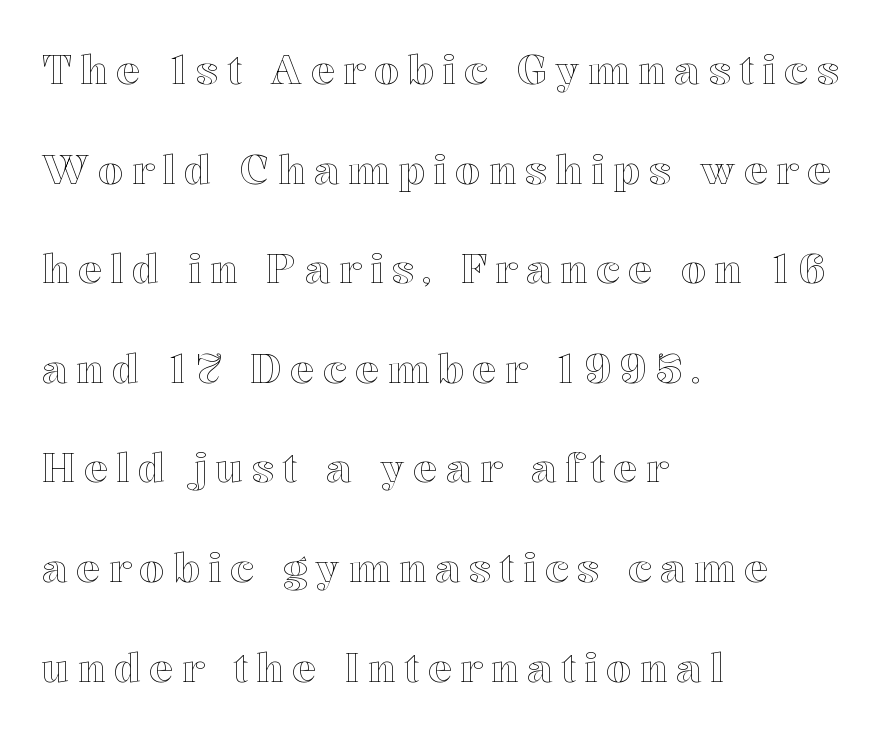
There is plenty of visible air inserted between adjacent glyphs. The space beneath each line is pristine and unruled. The text block is weighted toward the left margin, trailing off unevenly rightward. Character widths vary here, with narrow letters taking less room than wide ones.
